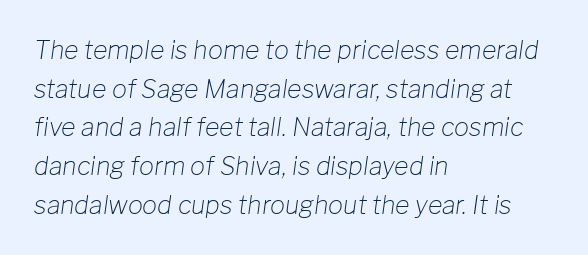
Q: Is the text bold? A: No.
Q: Is the text italic (slanted)? A: Yes, it leans right by about 8 degrees.
Q: Is the text underlined? A: No.
Q: How is the paragraph aligned? A: Left-aligned.
Q: Is the spacing between letters normal or unusually wide? A: Normal.
Q: Is the spacing between lines tight, normal or loose? A: Normal.
